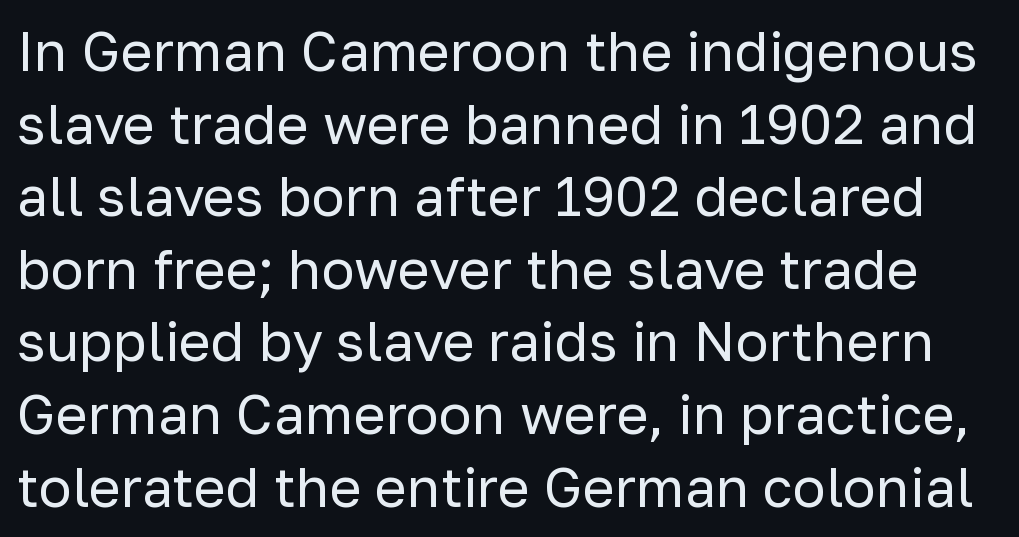
The image shows 55 px regular-weight sans-serif type, upright; set normal line spacing (1.32x), normal letter spacing, not underlined; low stroke contrast and a medium x-height.
